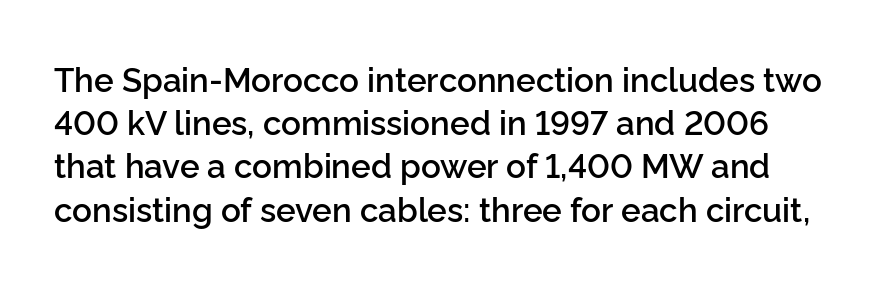
Here the designer chose a conventional face with non-uniform glyph widths. Spacing between characters is what you'd get straight out of the box. Examine the stroke ends and you'll find no serifs. The foot of each line stays bare and open.
